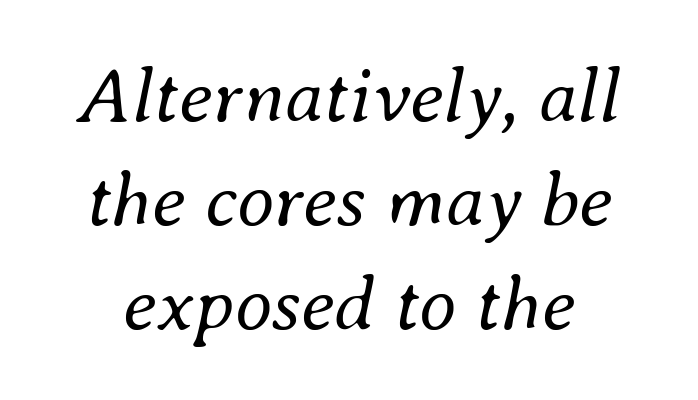
The image shows 77 px regular-weight type, italic (leaning right); set normal line spacing (1.35x), normal letter spacing, not underlined; medium stroke contrast and a small x-height.
